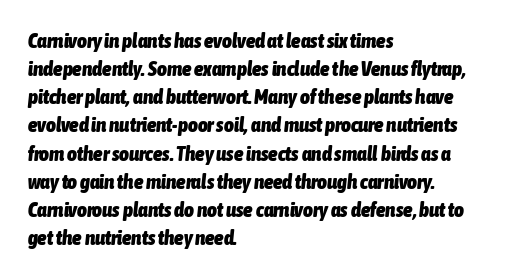
The rendering keeps characters at their native spacing. This sample uses an oblique cut, with every glyph tilted off the vertical. In CSS terms this would be text-align: left. The vertical gap from one line to the next is medium. Descenders hang freely into open space. Is the type bold? Yes — the strokes are clearly thick and heavy.
